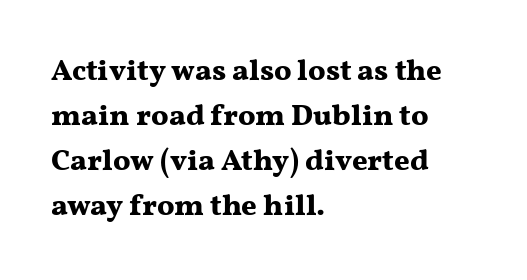
Q: Is the text bold? A: Yes.
Q: Is the text italic (slanted)? A: No, it is upright.
Q: Is the typeface a serif or a sans-serif typeface? A: Serif.
Q: Is the text underlined? A: No.
Q: How is the paragraph aligned? A: Left-aligned.
Q: Is the spacing between letters normal or unusually wide? A: Normal.
Q: Is the spacing between lines tight, normal or loose? A: Normal.
Q: Width (condensed, normal, or wide)? A: Wide.
Q: Stroke contrast? A: Medium.
Q: x-height? A: Medium.
Q: Monospaced? A: No.
